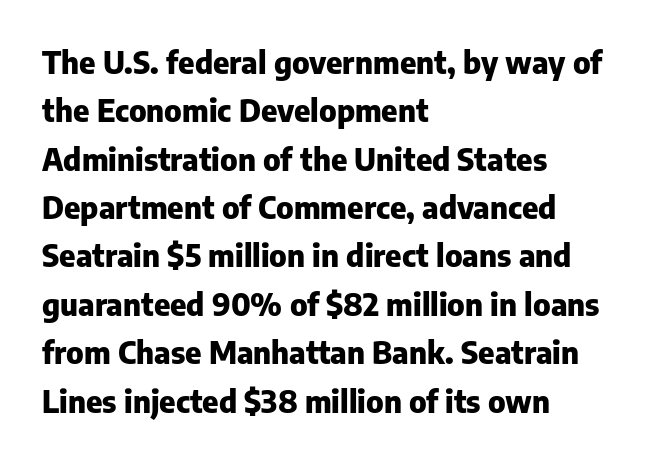
Q: Is the text bold? A: Yes.
Q: Is the text italic (slanted)? A: No, it is upright.
Q: Is the typeface a serif or a sans-serif typeface? A: Sans-serif.
Q: Is the text underlined? A: No.
Q: How is the paragraph aligned? A: Left-aligned.
Q: Is the spacing between letters normal or unusually wide? A: Normal.
Q: Is the spacing between lines tight, normal or loose? A: Normal.
Q: Width (condensed, normal, or wide)? A: Normal.
Q: Stroke contrast? A: Low.
Q: x-height? A: Medium.
Q: Monospaced? A: No.
